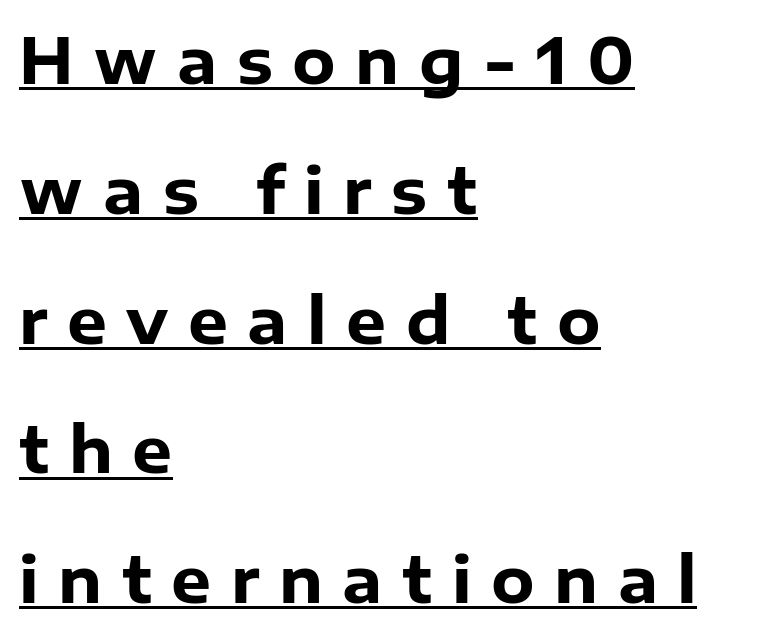
The characters look thick and weighty, a clear bold. The face used here is proportionally spaced, like ordinary book or web type. Observe the absence of serifs on each vertical stroke in this sample. Quick note: underline on. The lettering stays uniformly vertical, giving the passage a roman look. Successive baselines arrive slowly, with a big drop between each.
